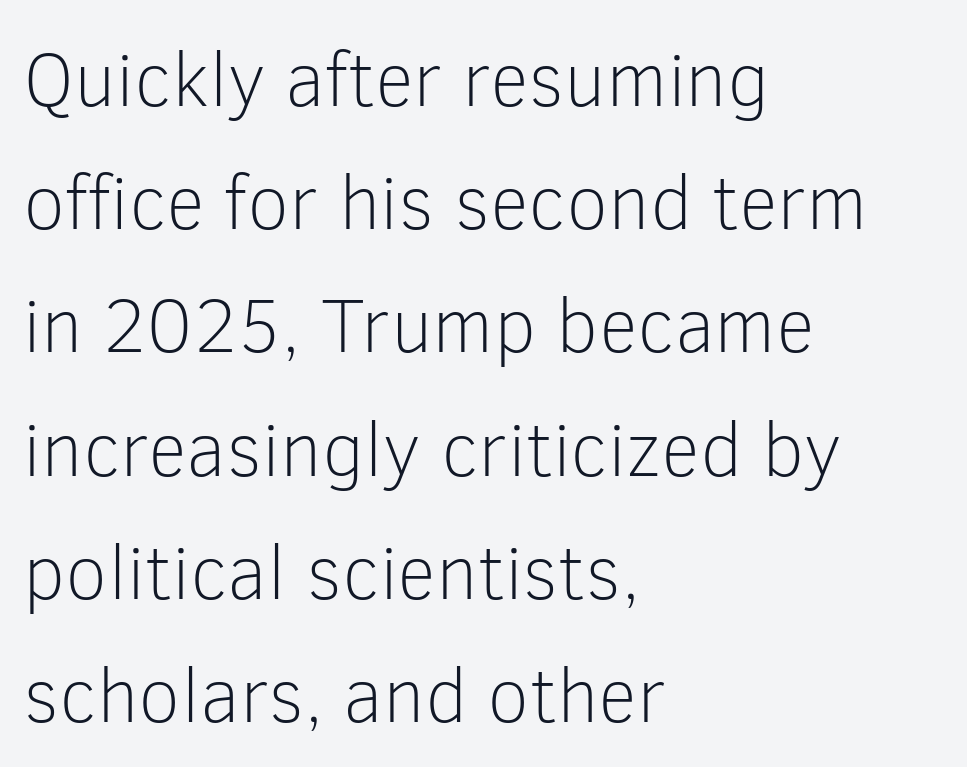
Q: Is the text bold? A: No.
Q: Is the text italic (slanted)? A: No, it is upright.
Q: Is the typeface a serif or a sans-serif typeface? A: Sans-serif.
Q: Is the text underlined? A: No.
Q: How is the paragraph aligned? A: Left-aligned.
Q: Is the spacing between letters normal or unusually wide? A: Normal.
Q: Is the spacing between lines tight, normal or loose? A: Normal.
Q: Width (condensed, normal, or wide)? A: Normal.
Q: Stroke contrast? A: Low.
Q: x-height? A: Medium.
Q: Monospaced? A: No.
